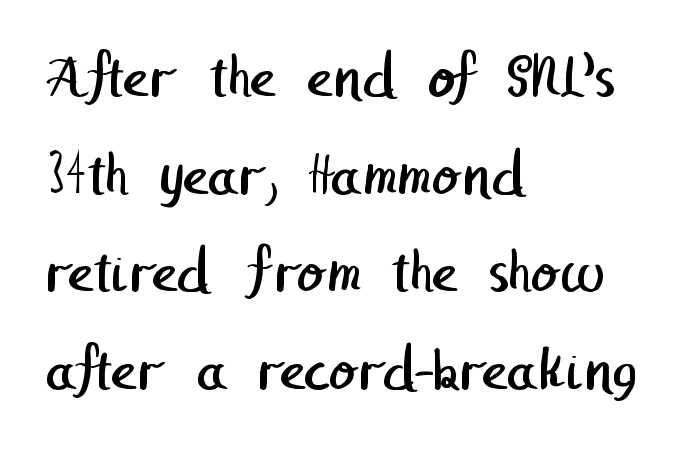
Q: Is the text bold? A: No.
Q: Is the typeface a serif or a sans-serif typeface? A: Sans-serif.
Q: Is the text underlined? A: No.
Q: How is the paragraph aligned? A: Left-aligned.
Q: Is the spacing between letters normal or unusually wide? A: Normal.
Q: Is the spacing between lines tight, normal or loose? A: Normal.
Q: Width (condensed, normal, or wide)? A: Normal.
Q: Stroke contrast? A: Low.
Q: x-height? A: Medium.
